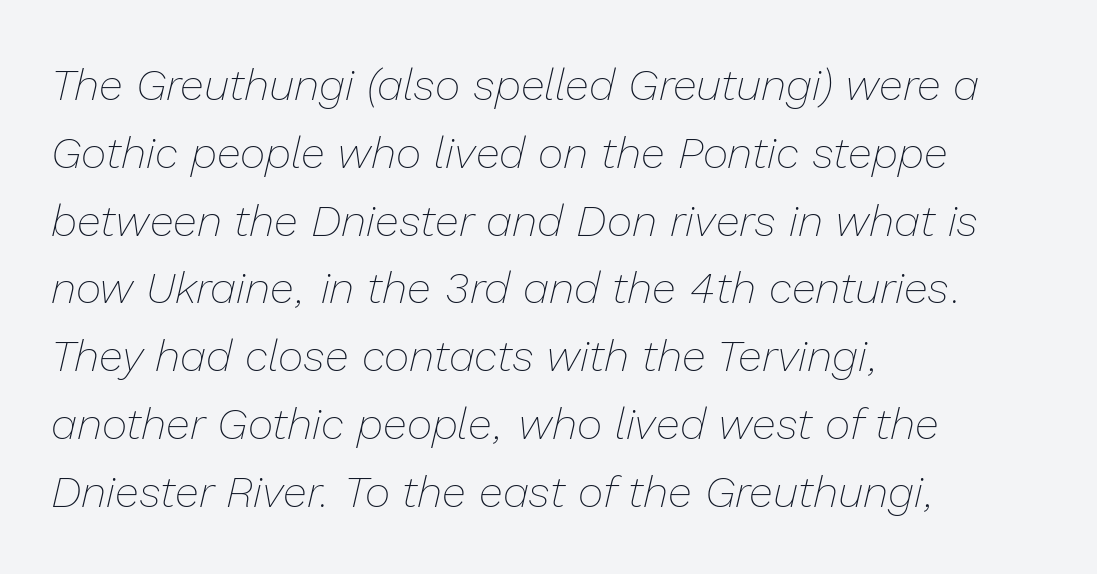
The lines in this sample share a left origin and differ only in where they stop. Each new line begins a customary step beneath the previous one. Is this a fixed-width face? No — the glyphs have proportional, varying widths. A typesetter would call this zero additional tracking.
